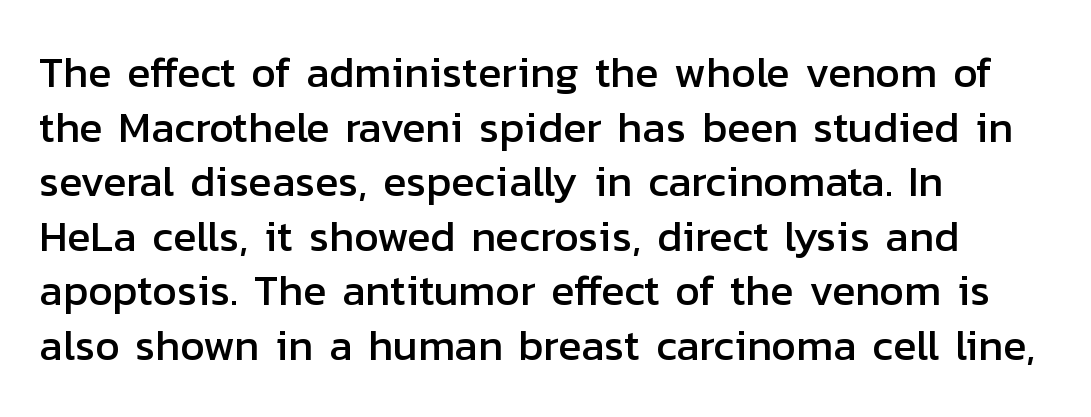
The passage shown is typed in a proportional face where columns would drift. This is roman type, the default non-slanted kind. Nothing unusual about the tracking: characters are spaced as the font intends. Regarding serifs, this sample does without them. Words float on clear page, feet unadorned. The lines in this sample share a left origin and differ only in where they stop.
